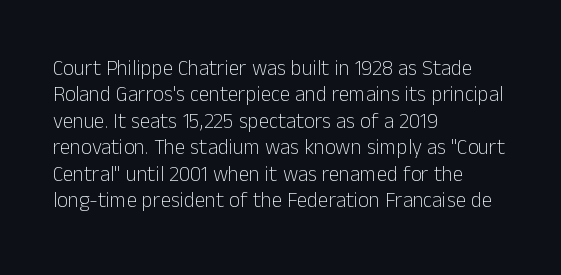
The image shows 21 px text type, upright; set left-aligned, normal line spacing (1.26x), normal letter spacing, not underlined.
